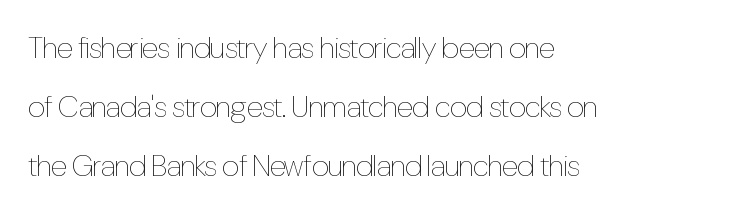
Q: Is the text bold? A: No.
Q: Is the text italic (slanted)? A: No, it is upright.
Q: Is the text underlined? A: No.
Q: How is the paragraph aligned? A: Left-aligned.
Q: Is the spacing between letters normal or unusually wide? A: Normal.
Q: Is the spacing between lines tight, normal or loose? A: Loose.
Q: Width (condensed, normal, or wide)? A: Condensed.
Q: Stroke contrast? A: Low.
Q: x-height? A: Medium.
Q: Monospaced? A: No.
